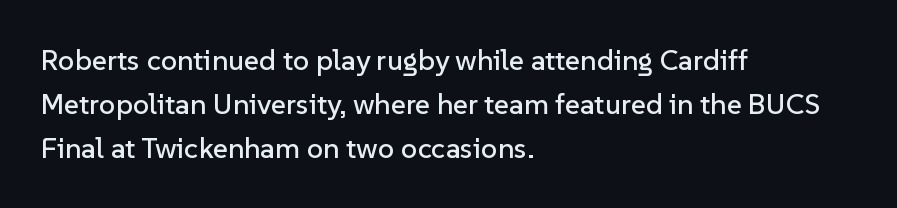
The image shows 29 px sans-serif type, upright; set left-aligned, normal line spacing (1.51x), normal letter spacing, not underlined; low stroke contrast and a medium x-height.
